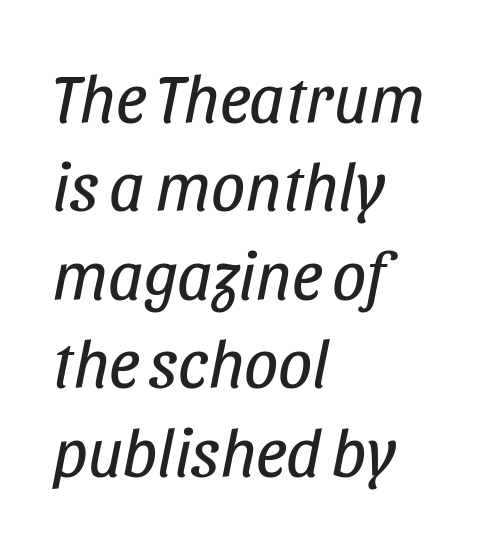
Q: Is the text bold? A: No.
Q: Is the text italic (slanted)? A: Yes, it leans right by about 11 degrees.
Q: Is the text underlined? A: No.
Q: How is the paragraph aligned? A: Left-aligned.
Q: Is the spacing between letters normal or unusually wide? A: Normal.
Q: Is the spacing between lines tight, normal or loose? A: Normal.
Q: Width (condensed, normal, or wide)? A: Condensed.
Q: Stroke contrast? A: Low.
Q: x-height? A: Large.
Q: Monospaced? A: No.
